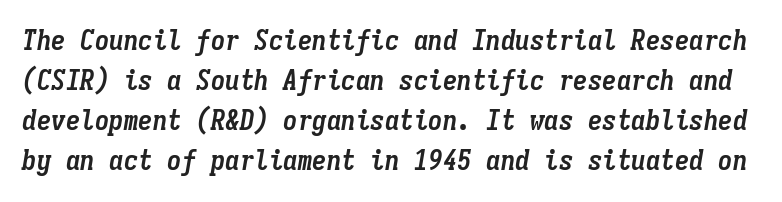
The image shows 29 px semibold, condensed type, italic (leaning right), monospaced; set normal line spacing (1.38x), normal letter spacing, not underlined; low stroke contrast and a medium x-height.
